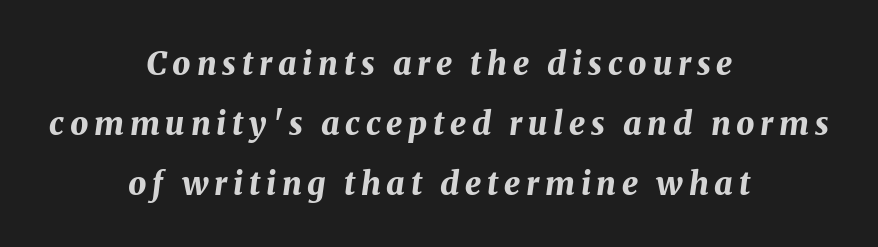
{"italic": "yes", "lean": "right", "slant_degrees": 8, "bold": "yes", "weight": "bold", "width": "normal", "stroke_contrast": "medium", "x_height": "medium", "monospaced": "no", "underline": "no", "align": "center", "line_spacing_ratio": 1.87, "glyph_px": 32}
